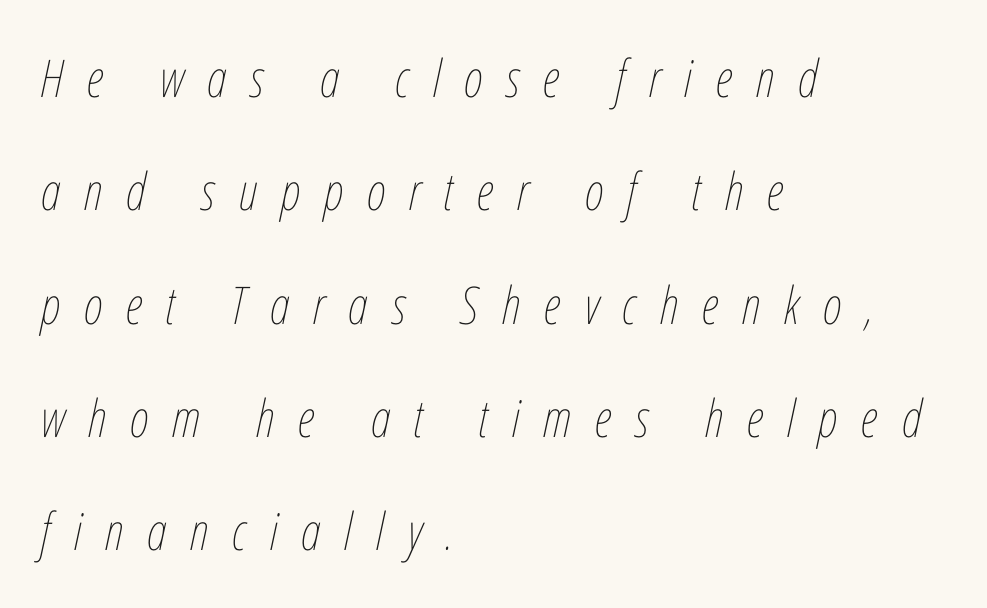
{"italic": "yes", "lean": "right", "slant_degrees": 12, "bold": "no", "weight": "thin", "width": "condensed", "stroke_contrast": "low", "x_height": "medium", "monospaced": "no", "underline": "no", "align": "left", "line_spacing": "loose", "line_spacing_ratio": 2.18, "letter_spacing": "wide", "letter_spacing_em": 0.45, "glyph_px": 52}
